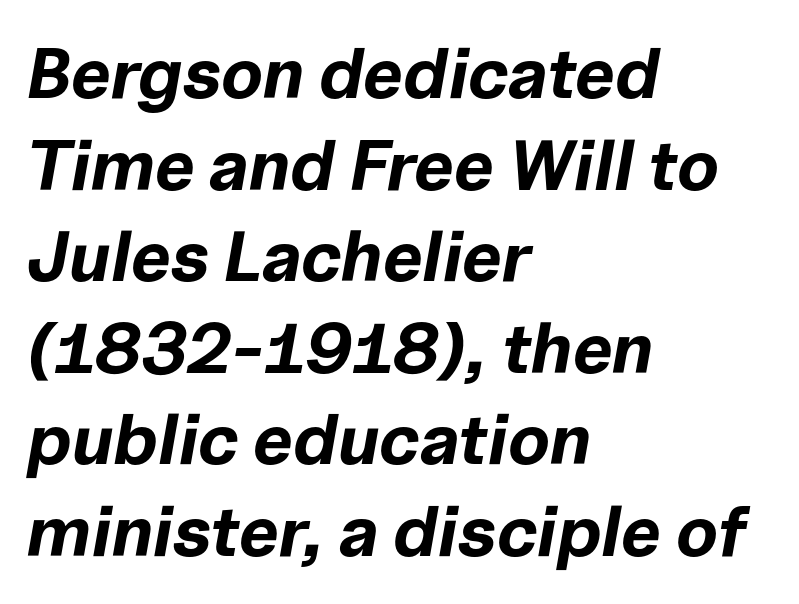
{"italic": "yes", "lean": "right", "slant_degrees": 10, "bold": "yes", "weight": "bold", "width": "normal", "stroke_contrast": "low", "x_height": "medium", "monospaced": "no", "underline": "no", "align": "left", "line_spacing": "normal", "line_spacing_ratio": 1.29, "letter_spacing": "normal", "letter_spacing_em": 0.0, "glyph_px": 71}
